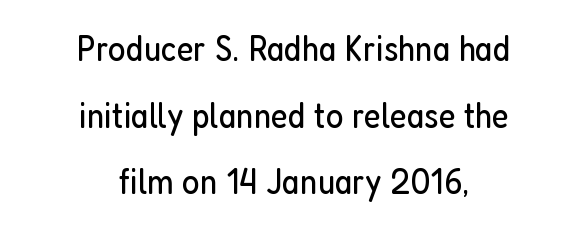
The lettering stays uniformly vertical, giving the passage a roman look. This rendering features lettering with no underline. Bold? No — there's no thickening of the strokes. There is no visible air inserted between adjacent glyphs.
